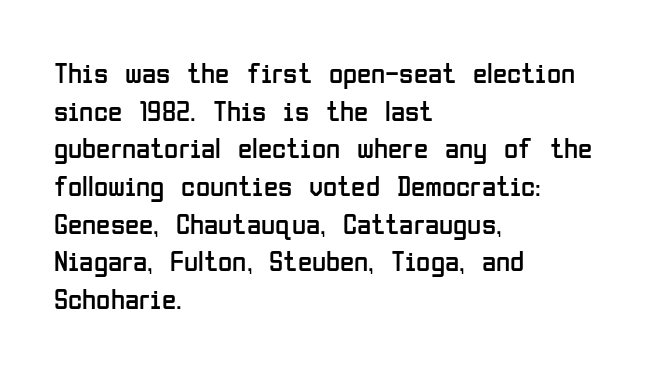
{"serif": "no", "italic": "no", "bold": "no", "weight": "regular", "width": "condensed", "stroke_contrast": "low", "x_height": "medium", "monospaced": "no", "underline": "no", "align": "left", "line_spacing": "normal", "line_spacing_ratio": 1.3, "letter_spacing": "normal", "letter_spacing_em": 0.0, "glyph_px": 29}
